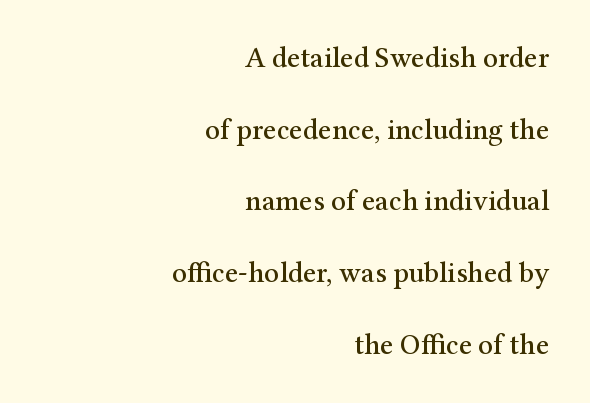
The image shows 29 px serif type, upright; set right-aligned, loose line spacing (2.47x), normal letter spacing, not underlined; medium stroke contrast and a medium x-height.
